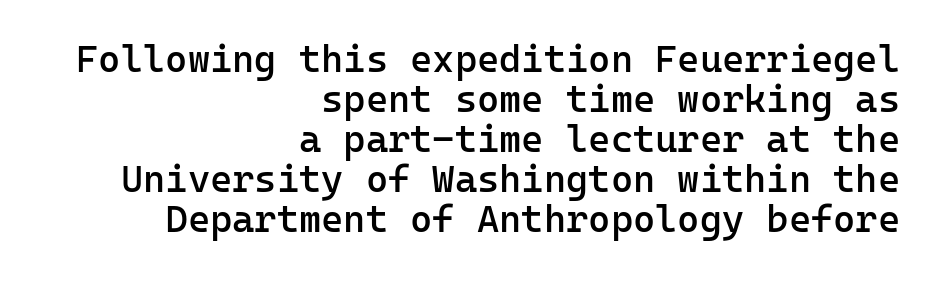
Q: Is the text bold? A: Semi-bold.
Q: Is the text italic (slanted)? A: No, it is upright.
Q: Is the typeface a serif or a sans-serif typeface? A: Sans-serif.
Q: Is the text underlined? A: No.
Q: How is the paragraph aligned? A: Right-aligned.
Q: Is the spacing between letters normal or unusually wide? A: Normal.
Q: Is the spacing between lines tight, normal or loose? A: Tight.
Q: Width (condensed, normal, or wide)? A: Normal.
Q: Stroke contrast? A: Low.
Q: x-height? A: Medium.
Q: Monospaced? A: Yes.
